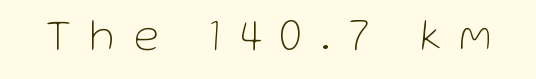
Q: Is the text bold? A: No.
Q: Is the text italic (slanted)? A: No, it is upright.
Q: Is the typeface a serif or a sans-serif typeface? A: Sans-serif.
Q: Is the text underlined? A: No.
Q: Is the spacing between letters normal or unusually wide? A: Unusually wide.
Q: Width (condensed, normal, or wide)? A: Normal.
Q: Stroke contrast? A: Low.
Q: x-height? A: Medium.
Q: Monospaced? A: No.
